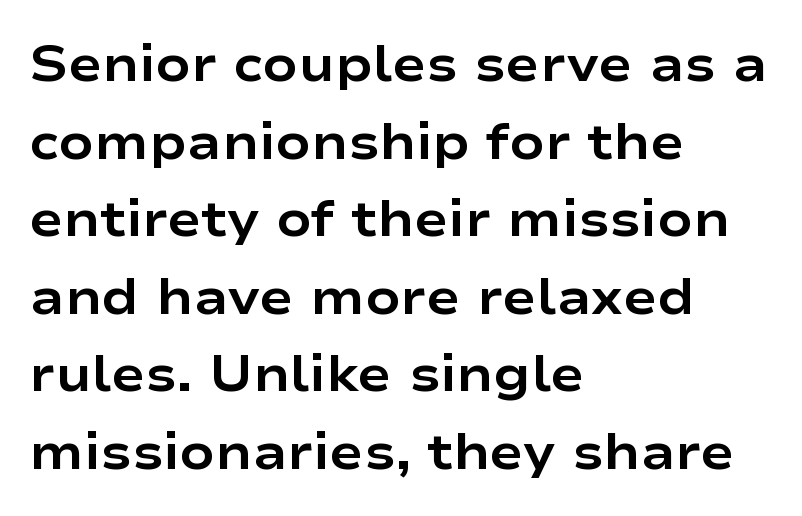
{"serif": "no", "italic": "no", "bold": "yes", "weight": "bold", "width": "wide", "stroke_contrast": "low", "x_height": "medium", "monospaced": "no", "underline": "no", "align": "left", "line_spacing": "normal", "line_spacing_ratio": 1.52, "letter_spacing": "normal", "letter_spacing_em": 0.0, "glyph_px": 51}
